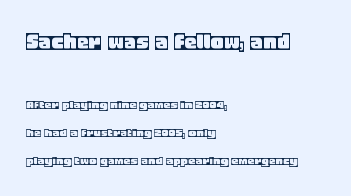
{"italic": "no", "underline": "no", "align": "left", "line_spacing": "loose", "line_spacing_ratio": 2.0, "letter_spacing": "normal", "letter_spacing_em": 0.0, "larger_block": "first", "size_ratio": 1.79, "glyph_px": 25}
